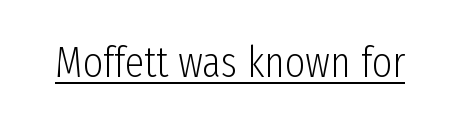
The image shows 43 px light, condensed sans-serif type, upright; set normal letter spacing, underlined; low stroke contrast and a medium x-height.
